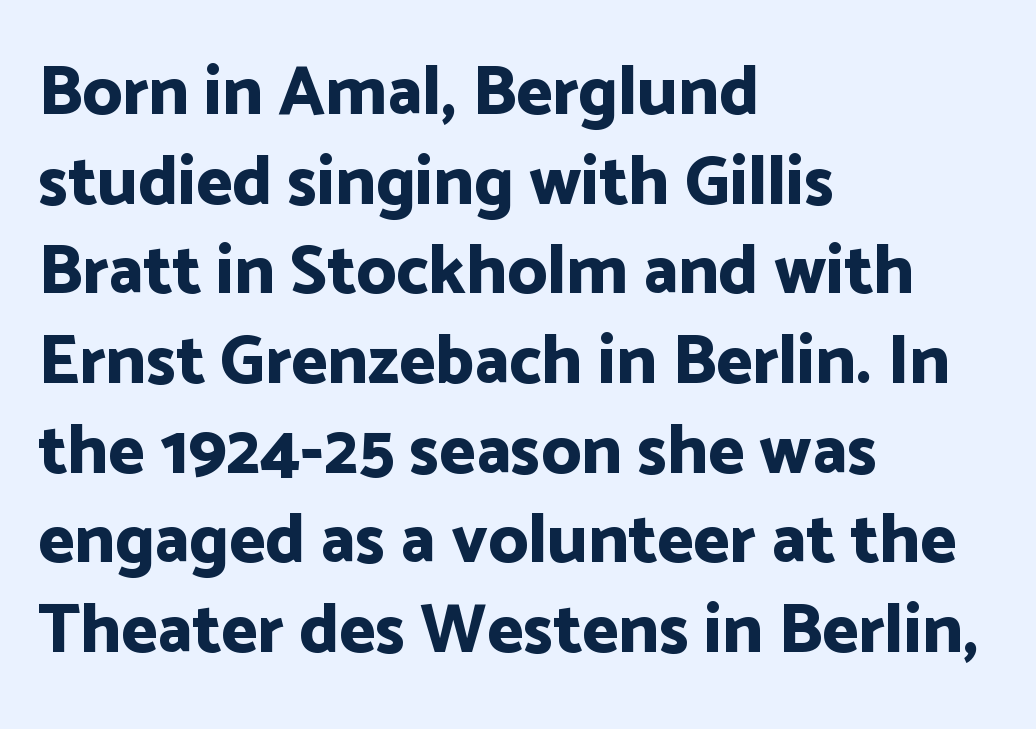
Q: Is the text bold? A: Yes.
Q: Is the text italic (slanted)? A: No, it is upright.
Q: Is the typeface a serif or a sans-serif typeface? A: Sans-serif.
Q: Is the text underlined? A: No.
Q: How is the paragraph aligned? A: Left-aligned.
Q: Is the spacing between letters normal or unusually wide? A: Normal.
Q: Is the spacing between lines tight, normal or loose? A: Normal.
Q: Width (condensed, normal, or wide)? A: Normal.
Q: Stroke contrast? A: Low.
Q: x-height? A: Medium.
Q: Monospaced? A: No.
